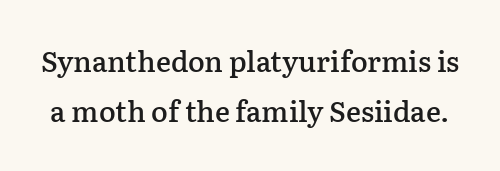
The image shows 28 px semibold serif type, upright; set line spacing 1.8x, normal letter spacing, not underlined; low stroke contrast and a medium x-height.
